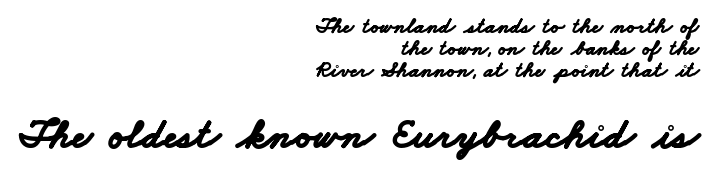
The image shows 43 px bold, wide sans-serif type; set right-aligned, tight line spacing (1.01x), normal letter spacing, not underlined; the second (bottom) block is 1.95x larger; low stroke contrast and a small x-height.
